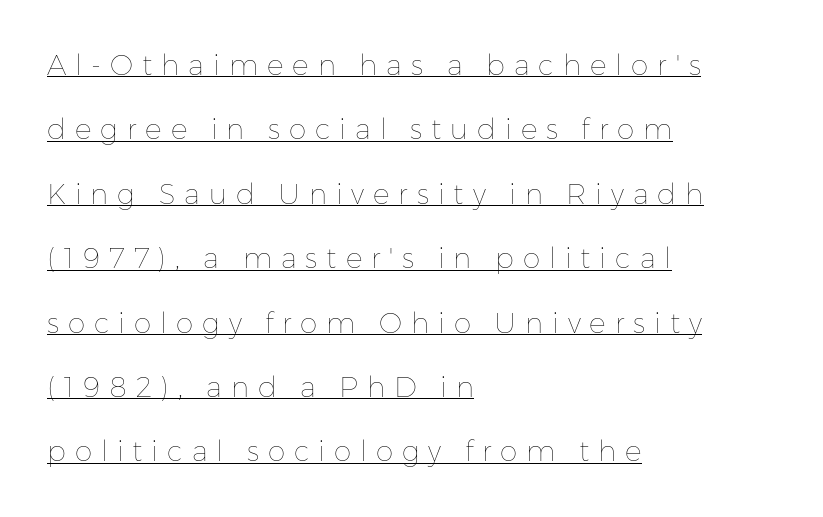
Q: Is the text bold? A: No.
Q: Is the text italic (slanted)? A: No, it is upright.
Q: Is the text underlined? A: Yes.
Q: How is the paragraph aligned? A: Left-aligned.
Q: Is the spacing between letters normal or unusually wide? A: Unusually wide.
Q: Is the spacing between lines tight, normal or loose? A: Loose.
Q: Width (condensed, normal, or wide)? A: Normal.
Q: Stroke contrast? A: Low.
Q: x-height? A: Medium.
Q: Monospaced? A: No.
